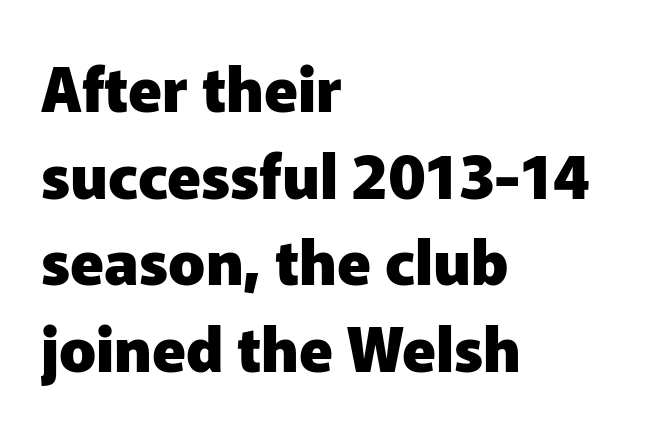
Q: Is the text bold? A: Yes.
Q: Is the text italic (slanted)? A: No, it is upright.
Q: Is the typeface a serif or a sans-serif typeface? A: Sans-serif.
Q: Is the text underlined? A: No.
Q: How is the paragraph aligned? A: Left-aligned.
Q: Is the spacing between letters normal or unusually wide? A: Normal.
Q: Is the spacing between lines tight, normal or loose? A: Normal.
Q: Width (condensed, normal, or wide)? A: Normal.
Q: Stroke contrast? A: Low.
Q: x-height? A: Medium.
Q: Monospaced? A: No.
